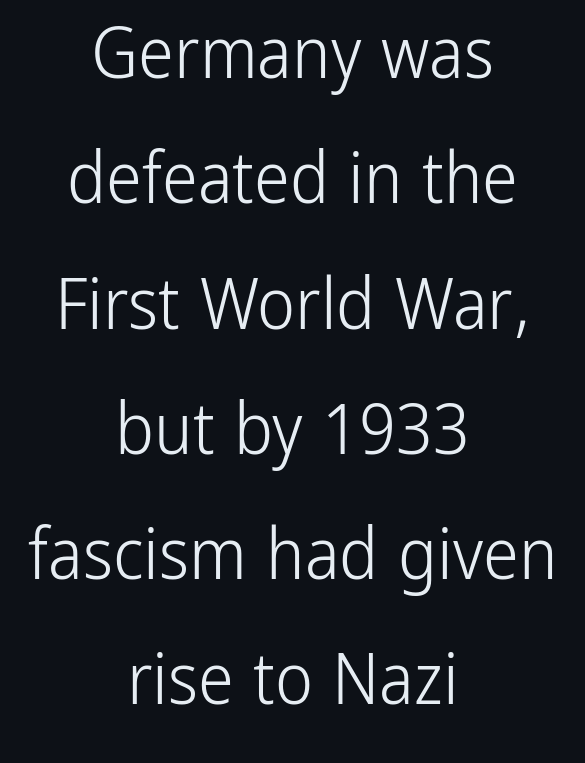
It's the straight-up-and-down kind of type. This rendering employs a face without finishing strokes, i.e., a sans-serif. Character widths vary here, with narrow letters taking less room than wide ones. Short and long lines alike share a common midpoint. Check the space under the baseline: it is left empty. Vertical stems look standard width or narrower in stroke.
